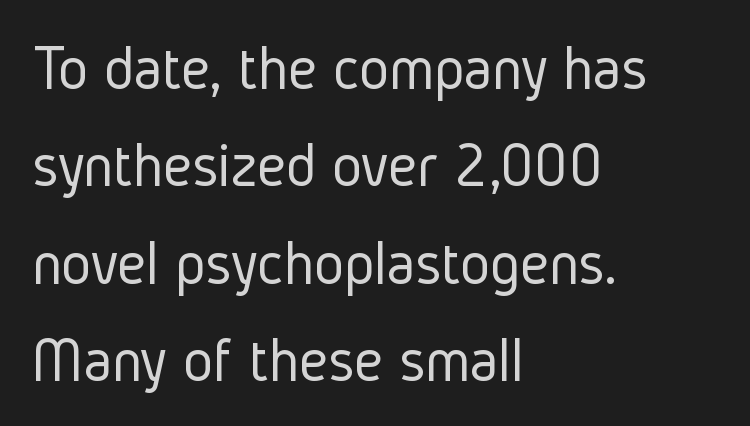
Q: Is the text bold? A: No.
Q: Is the text italic (slanted)? A: No, it is upright.
Q: Is the typeface a serif or a sans-serif typeface? A: Sans-serif.
Q: Is the text underlined? A: No.
Q: How is the paragraph aligned? A: Left-aligned.
Q: Is the spacing between letters normal or unusually wide? A: Normal.
Q: Is the spacing between lines tight, normal or loose? A: Normal.
Q: Width (condensed, normal, or wide)? A: Condensed.
Q: Stroke contrast? A: Low.
Q: x-height? A: Medium.
Q: Monospaced? A: No.
